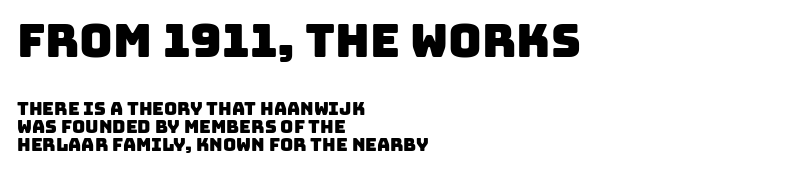
{"serif": "no", "width": "normal", "stroke_contrast": "low", "x_height": "large", "monospaced": "no", "underline": "no", "align": "left", "line_spacing": "tight", "line_spacing_ratio": 0.99, "letter_spacing": "normal", "letter_spacing_em": 0.0, "larger_block": "first", "size_ratio": 2.56, "glyph_px": 46}
